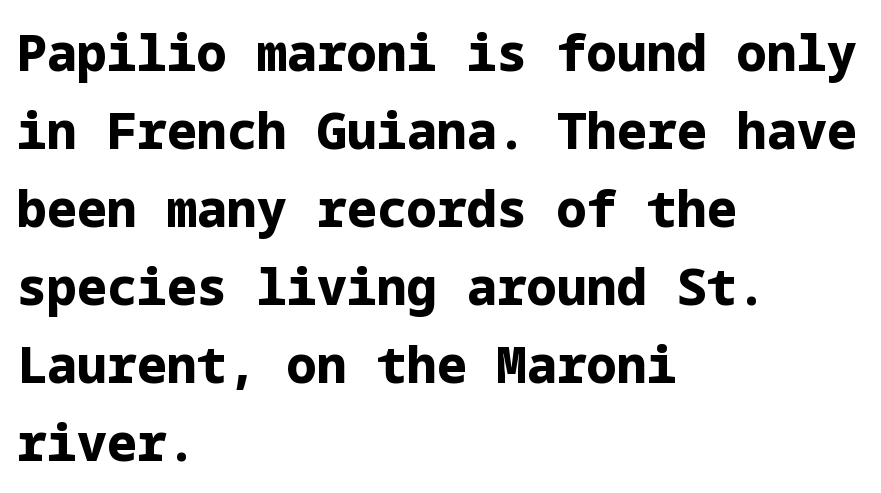
{"serif": "no", "italic": "no", "bold": "yes", "weight": "bold", "width": "normal", "stroke_contrast": "low", "x_height": "medium", "underline": "no", "align": "left", "line_spacing": "normal", "line_spacing_ratio": 1.56, "letter_spacing": "normal", "letter_spacing_em": 0.0, "glyph_px": 50}
